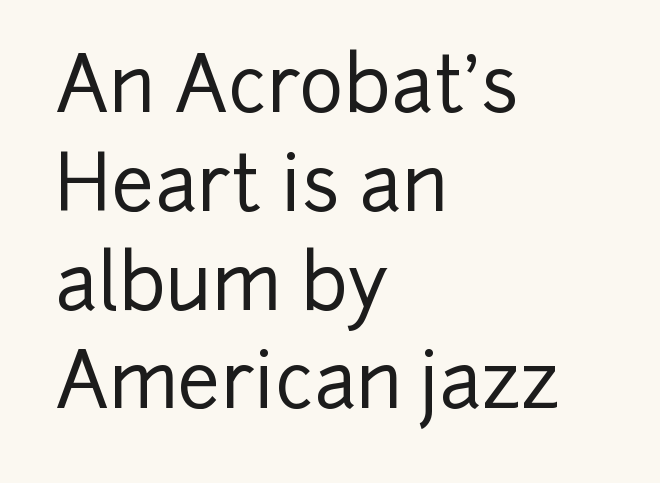
{"serif": "no", "italic": "no", "width": "normal", "stroke_contrast": "low", "x_height": "medium", "monospaced": "no", "underline": "no", "align": "left", "line_spacing": "normal", "line_spacing_ratio": 1.3, "letter_spacing": "normal", "letter_spacing_em": 0.0, "glyph_px": 76}
